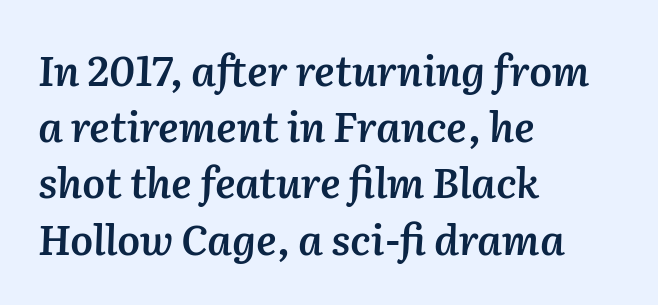
The image shows 41 px semibold type, italic (leaning right); set left-aligned, normal line spacing (1.37x), normal letter spacing, not underlined; medium stroke contrast and a medium x-height.
